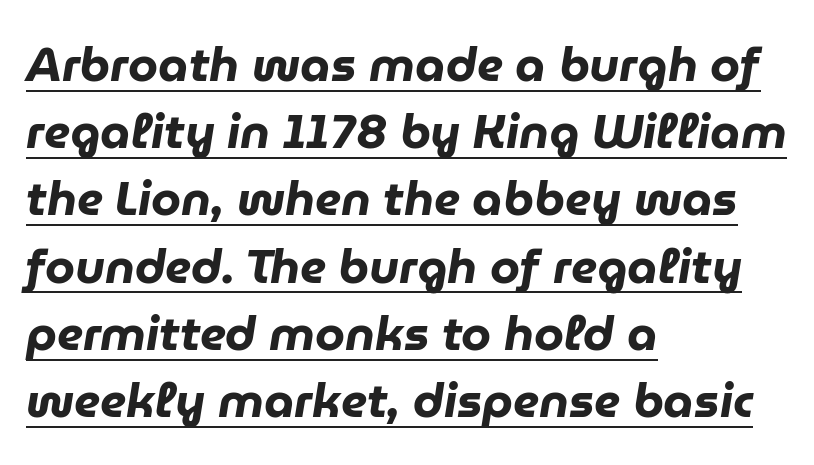
Q: Is the text bold? A: Yes.
Q: Is the text italic (slanted)? A: Yes, it leans right by about 9 degrees.
Q: Is the text underlined? A: Yes.
Q: How is the paragraph aligned? A: Left-aligned.
Q: Is the spacing between letters normal or unusually wide? A: Normal.
Q: Is the spacing between lines tight, normal or loose? A: Normal.
Q: Width (condensed, normal, or wide)? A: Normal.
Q: Stroke contrast? A: Low.
Q: x-height? A: Medium.
Q: Monospaced? A: No.
